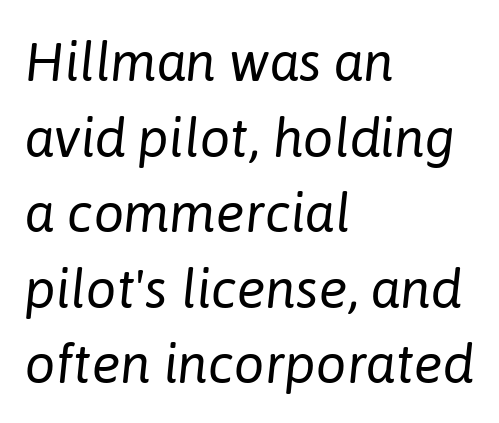
{"italic": "yes", "lean": "right", "slant_degrees": 6, "bold": "no", "weight": "regular", "width": "normal", "stroke_contrast": "low", "x_height": "medium", "monospaced": "no", "underline": "no", "align": "left", "line_spacing": "normal", "line_spacing_ratio": 1.4, "letter_spacing": "normal", "letter_spacing_em": 0.0, "glyph_px": 54}
